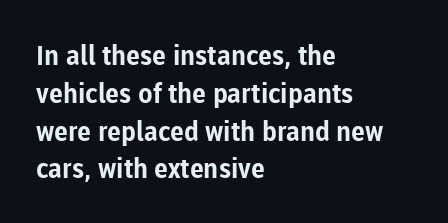
Line spacing here is normal. The baseline area is clear. This sample uses an upright cut, with every glyph sitting square on the baseline. These lines keep a tight, regular rhythm from letter to letter. Line beginnings align vertically; line endings do not.
